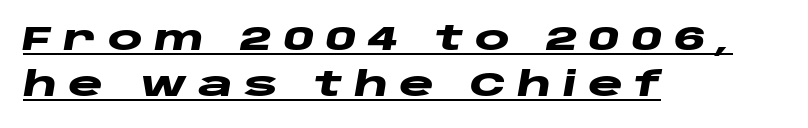
A normal amount of white space separates one row of letters from the next. The face used here is proportionally spaced, like ordinary book or web type. Each line of the rendering has a horizontal stroke beneath the glyphs. Left-aligned paragraph, ragged on the right.
